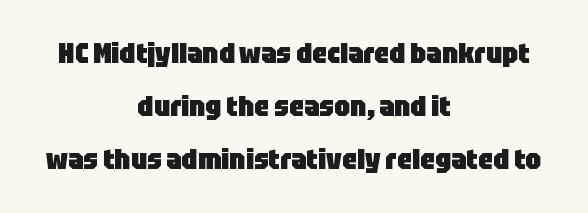
{"serif": "no", "italic": "no", "bold": "yes", "weight": "heavy", "width": "condensed", "stroke_contrast": "low", "x_height": "large", "monospaced": "no", "underline": "no", "align": "center", "line_spacing_ratio": 1.83, "letter_spacing": "normal", "letter_spacing_em": 0.0, "glyph_px": 29}
